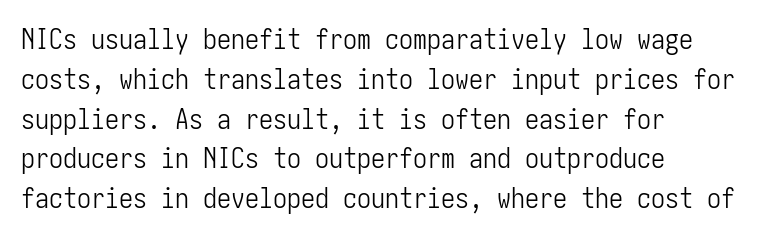
The image shows 28 px light, condensed sans-serif type, upright; set left-aligned, normal line spacing (1.42x), normal letter spacing, not underlined; low stroke contrast and a medium x-height.
